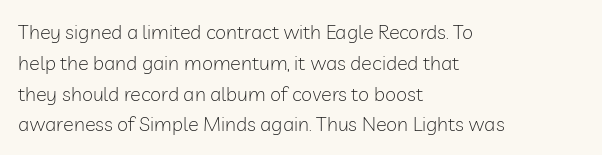
Unmarked baselines from the first word to the last. Between one letter and the next there's only the usual sliver of space. Left-aligned paragraph, ragged on the right. Compared with typical paragraphs, the rows here are spaced about the same. It's the straight-up-and-down kind of type.
